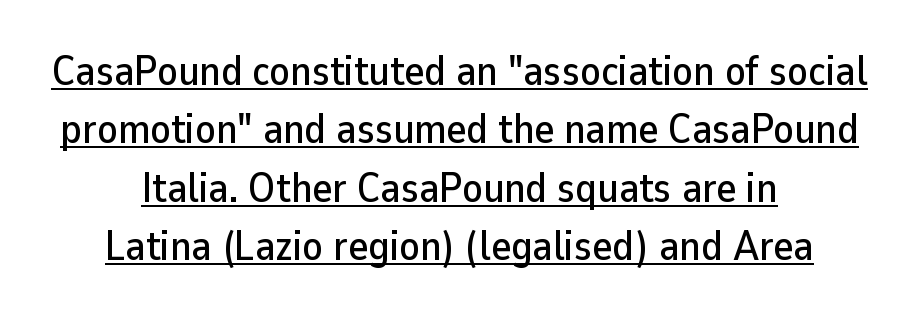
The image shows 42 px sans-serif type, upright; set centered, normal line spacing (1.39x), normal letter spacing, underlined; low stroke contrast and a medium x-height.
